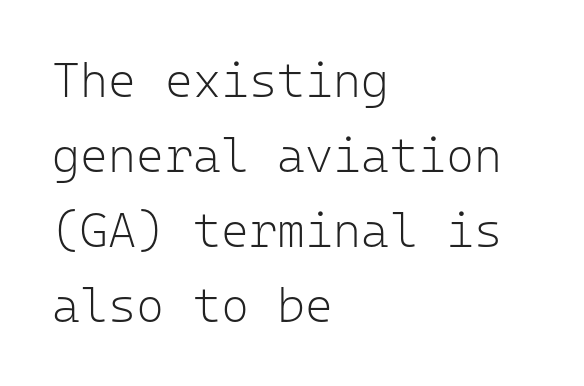
Nobody touched the tracking dial on this one. Look at the bottom of the vertical strokes: they stop flat, with no serifs. The letters march in equal steps, a hallmark of fixed-pitch type. Notice how the passage keeps a crisp vertical edge on the left only.
